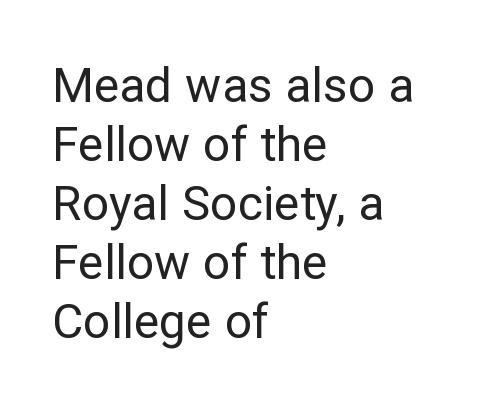
{"serif": "no", "italic": "no", "bold": "no", "weight": "regular", "width": "normal", "stroke_contrast": "low", "x_height": "medium", "monospaced": "no", "underline": "no", "align": "left", "line_spacing_ratio": 1.23, "letter_spacing": "normal", "letter_spacing_em": 0.0, "glyph_px": 48}
